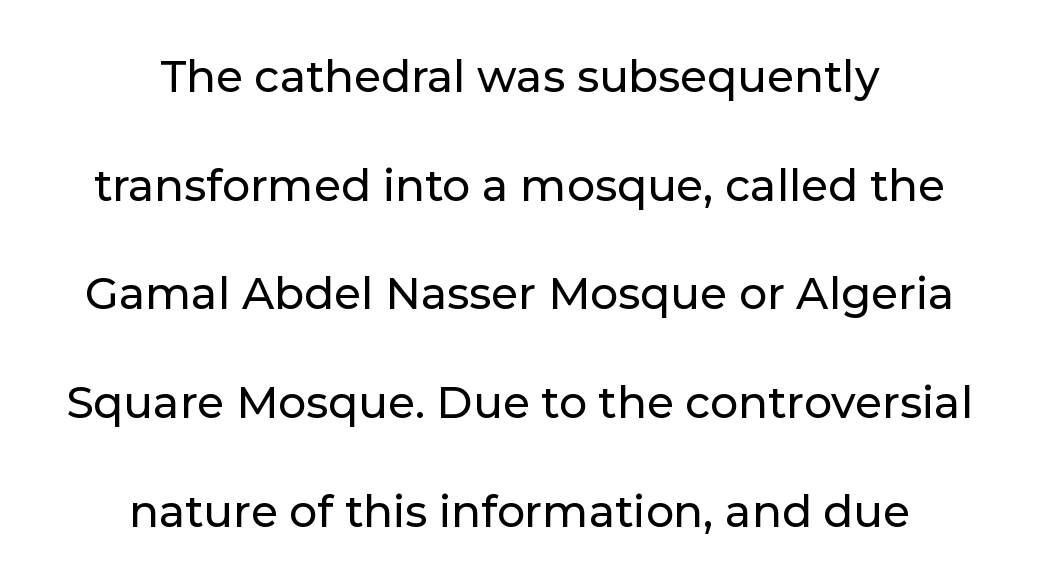
Proportional: the letters do not fall into vertical columns. Underlining? Definitely not there. Reading down the block, each line starts at a different indent, mirrored at its end. Observe the absence of serifs on each vertical stroke in this sample. In terms of letterspacing, this is plain default setting.
